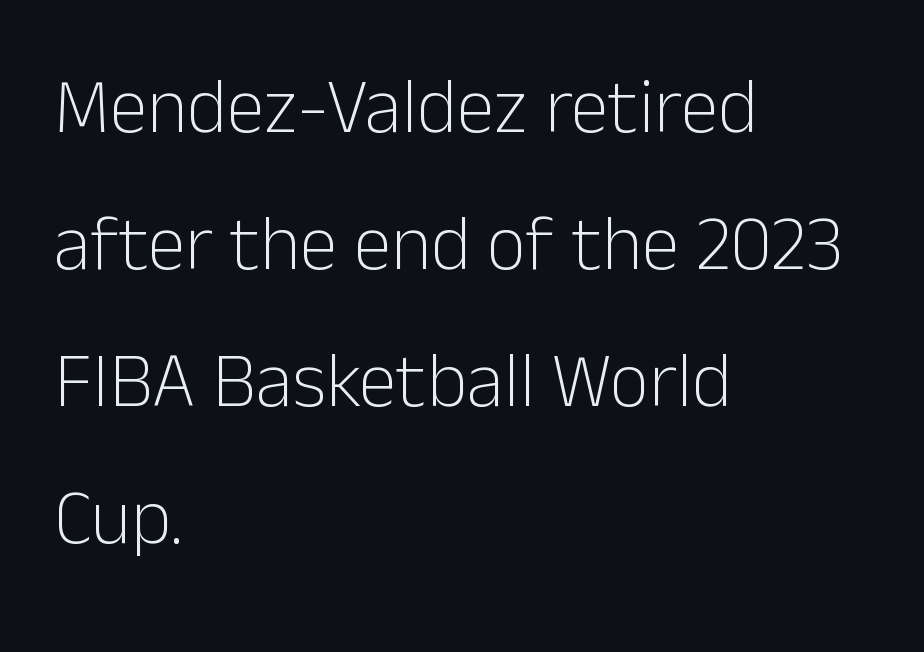
Q: Is the text bold? A: No.
Q: Is the text italic (slanted)? A: No, it is upright.
Q: Is the typeface a serif or a sans-serif typeface? A: Sans-serif.
Q: Is the text underlined? A: No.
Q: How is the paragraph aligned? A: Left-aligned.
Q: Is the spacing between letters normal or unusually wide? A: Normal.
Q: Width (condensed, normal, or wide)? A: Normal.
Q: Stroke contrast? A: Low.
Q: x-height? A: Medium.
Q: Monospaced? A: No.
